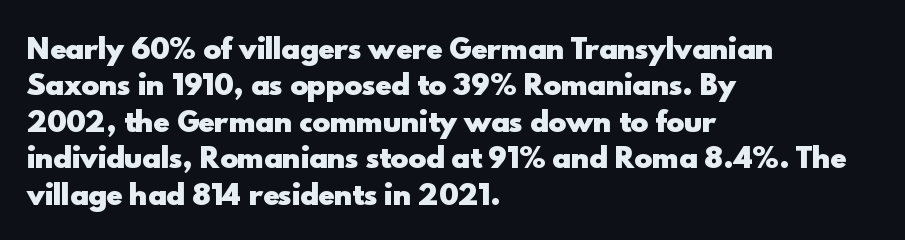
{"italic": "no", "bold": "yes", "underline": "no", "align": "left", "line_spacing": "normal", "line_spacing_ratio": 1.35, "letter_spacing": "normal", "letter_spacing_em": 0.0, "glyph_px": 27}
